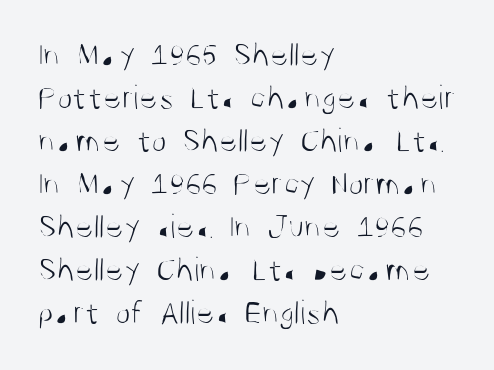
{"serif": "no", "italic": "no", "bold": "no", "weight": "light", "width": "condensed", "stroke_contrast": "medium", "x_height": "large", "monospaced": "no", "underline": "no", "align": "left", "line_spacing_ratio": 1.23, "letter_spacing": "normal", "letter_spacing_em": 0.0, "glyph_px": 35}
